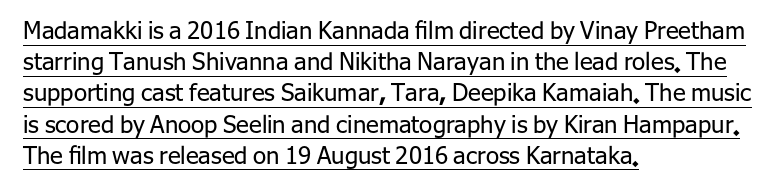
{"italic": "no", "bold": "no", "underline": "yes", "align": "left", "line_spacing": "normal", "line_spacing_ratio": 1.3, "letter_spacing": "normal", "letter_spacing_em": 0.0, "glyph_px": 24}
